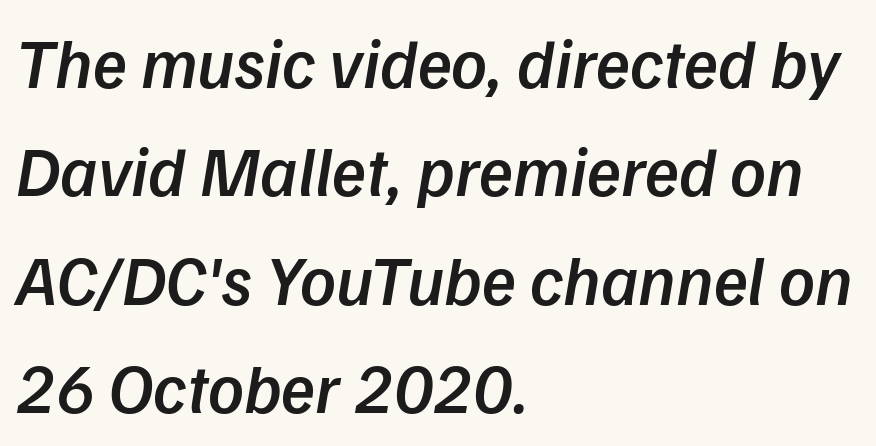
{"italic": "yes", "lean": "right", "slant_degrees": 9, "bold": "semi", "weight": "semibold", "width": "normal", "stroke_contrast": "low", "x_height": "medium", "monospaced": "no", "underline": "no", "align": "left", "line_spacing": "normal", "line_spacing_ratio": 1.55, "letter_spacing": "normal", "letter_spacing_em": 0.0, "glyph_px": 70}
